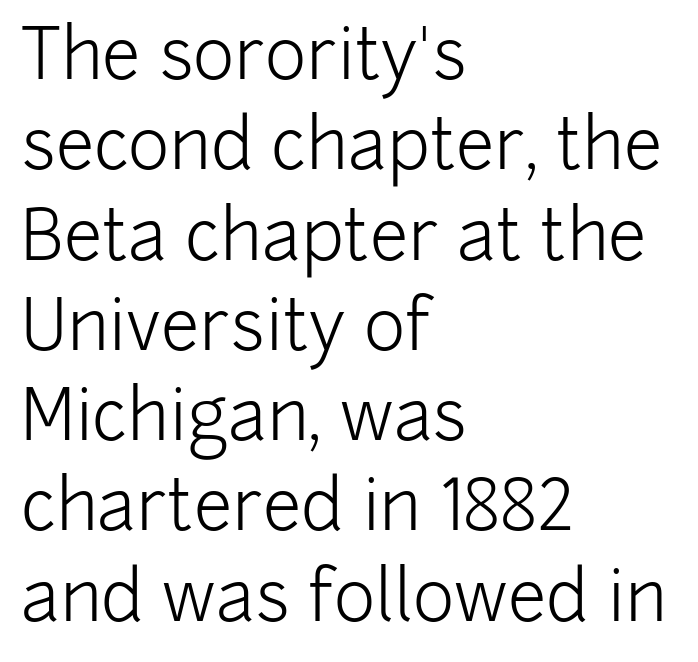
{"serif": "no", "italic": "no", "bold": "no", "weight": "light", "width": "normal", "stroke_contrast": "low", "x_height": "medium", "monospaced": "no", "underline": "no", "align": "left", "line_spacing": "normal", "line_spacing_ratio": 1.29, "letter_spacing": "normal", "letter_spacing_em": 0.0, "glyph_px": 70}
